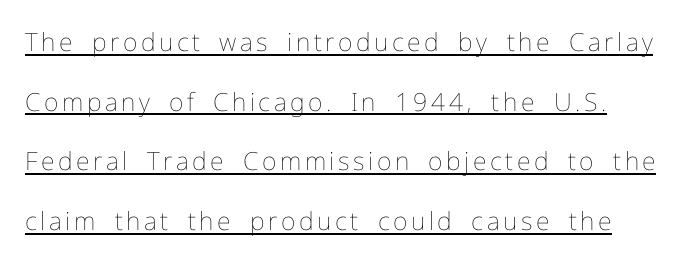
The image shows 25 px text type, upright; set left-aligned, loose line spacing (2.39x), underlined.
